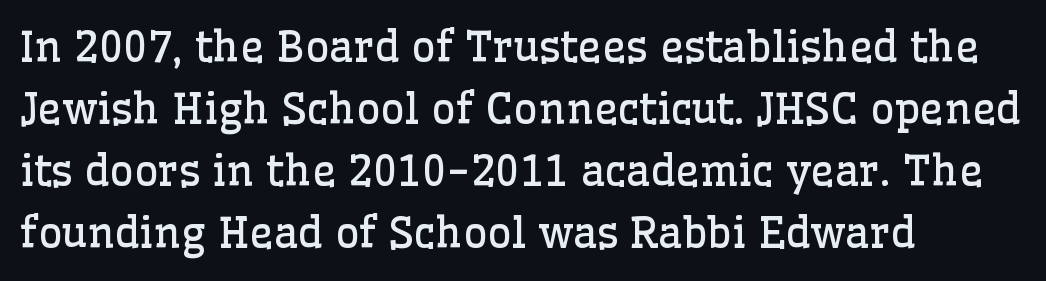
{"serif": "yes", "italic": "no", "bold": "no", "weight": "regular", "width": "normal", "stroke_contrast": "low", "x_height": "medium", "monospaced": "no", "underline": "no", "align": "left", "line_spacing": "normal", "line_spacing_ratio": 1.48, "letter_spacing": "normal", "letter_spacing_em": 0.0, "glyph_px": 42}
